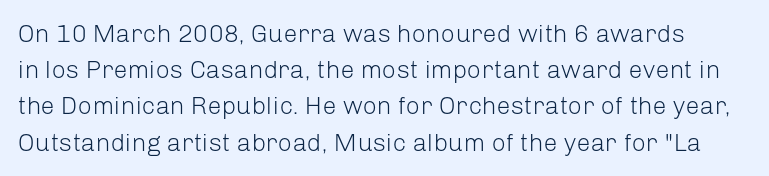
The image shows 25 px text type, upright; set normal line spacing (1.45x), normal letter spacing, not underlined.
